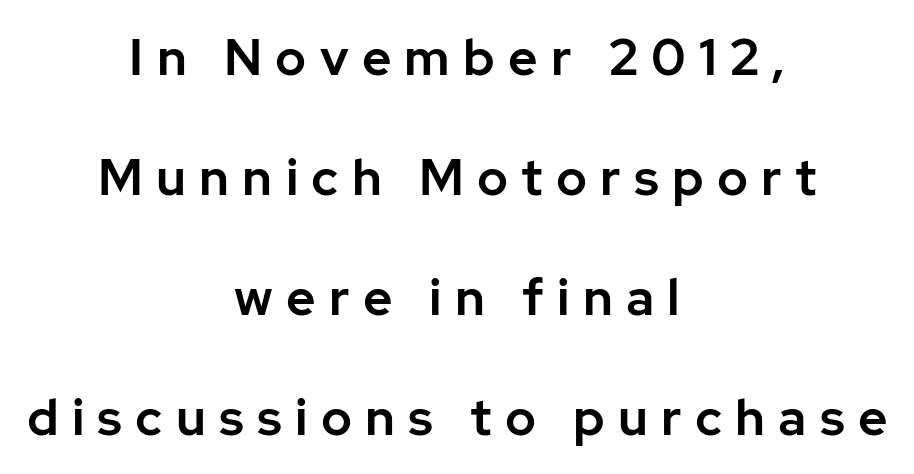
{"serif": "no", "italic": "no", "width": "normal", "stroke_contrast": "low", "x_height": "medium", "monospaced": "no", "underline": "no", "align": "center", "line_spacing": "loose", "line_spacing_ratio": 2.35, "letter_spacing": "wide", "letter_spacing_em": 0.26, "glyph_px": 51}
